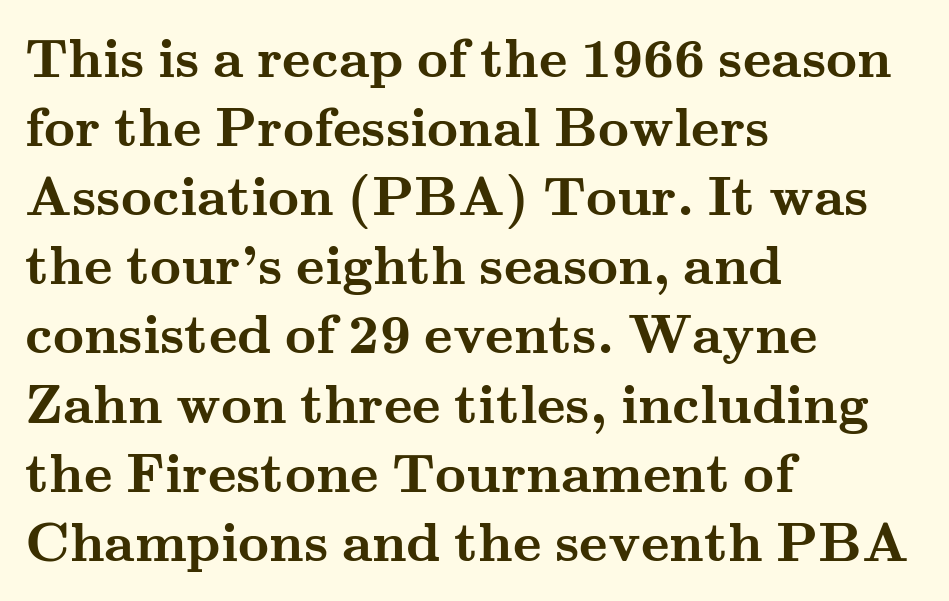
Words float on clear page, feet unadorned. Ascenders rise straight up at ninety degrees. The passage shown is typeset with a serif family. Evenly set lines give the paragraph a standard silhouette.
